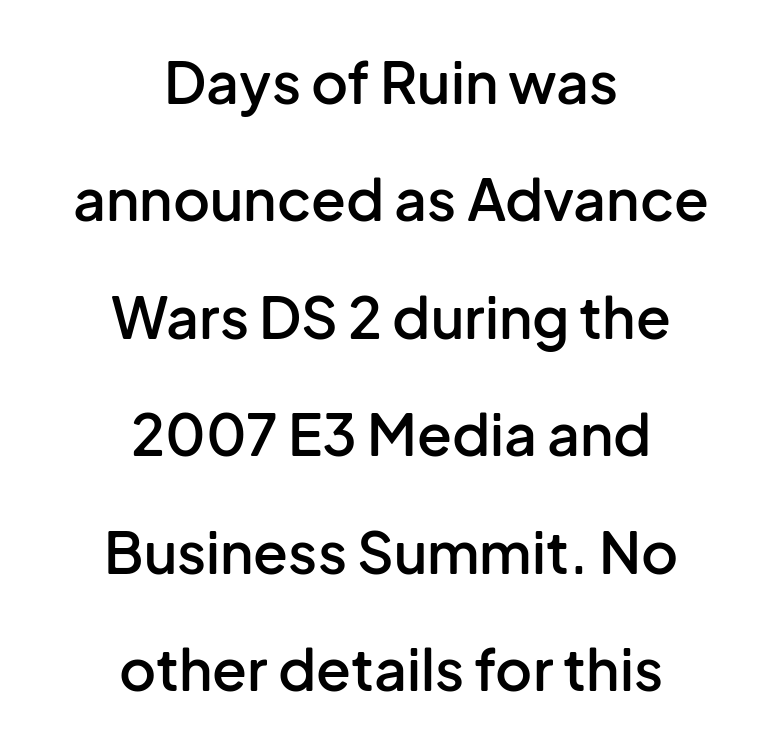
A typesetter would call this leading open, well beyond the default. Upright lettering throughout. Does the type have serifs? No, each stem ends abruptly. Unmarked baselines from the first word to the last. This rendering uses center alignment, leaving both contours irregular but symmetric.
